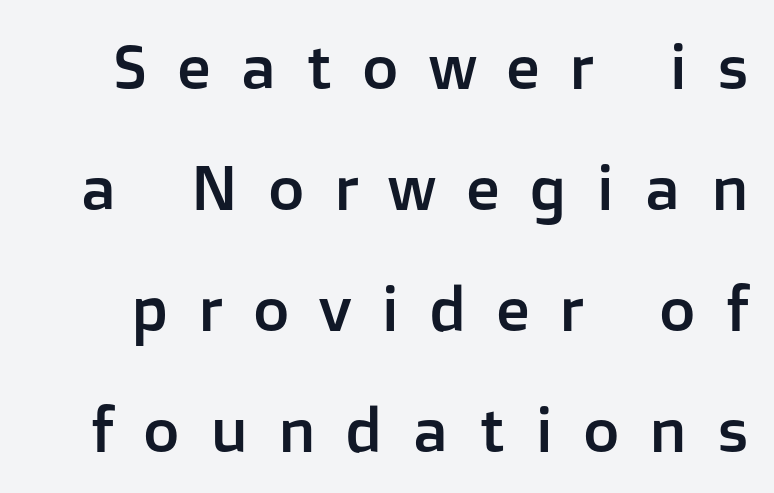
Honestly, the letter spacing is so wide it's the main thing you notice. Think of a printed novel: that variable character pitch is what you see here. This sample uses a sans-serif face. Has an underline been added? It has not. The axis of the letterforms is exactly vertical. Each new line begins a long way beneath the previous one.
